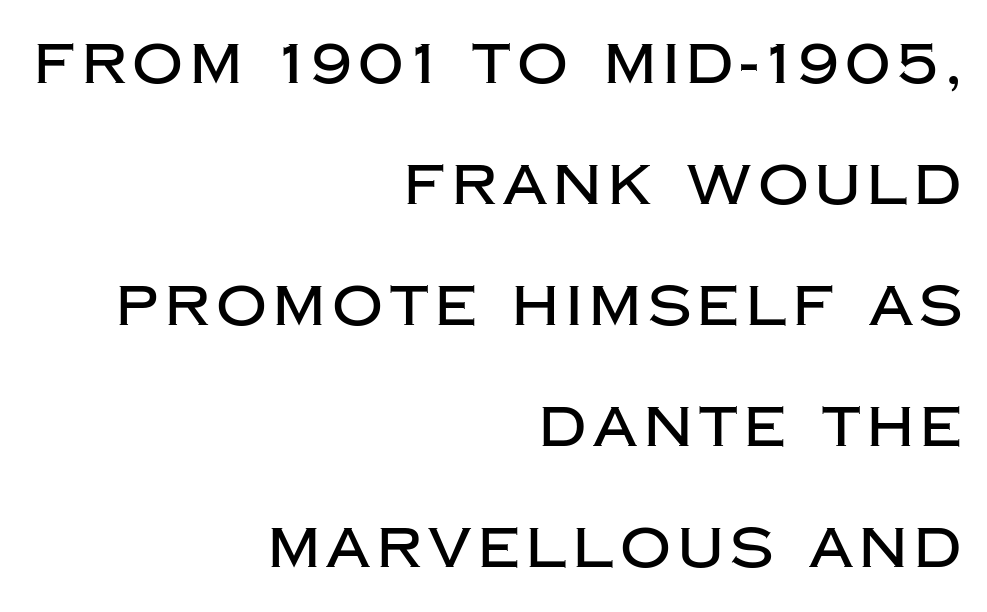
{"serif": "no", "italic": "no", "width": "normal", "stroke_contrast": "low", "x_height": "large", "monospaced": "no", "underline": "no", "align": "right", "line_spacing": "loose", "line_spacing_ratio": 2.16, "glyph_px": 56}
